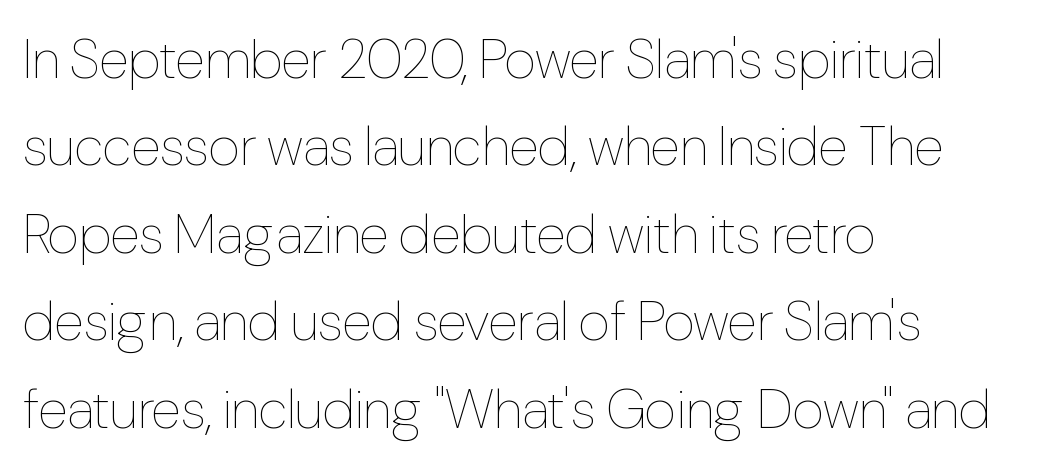
Is there any slant? The stems are plumb. Left-aligned paragraph, ragged on the right. Bare-footed words on every line. The passage shown is typed in a proportional face where columns would drift. Caption: standard tracking, unaltered.
